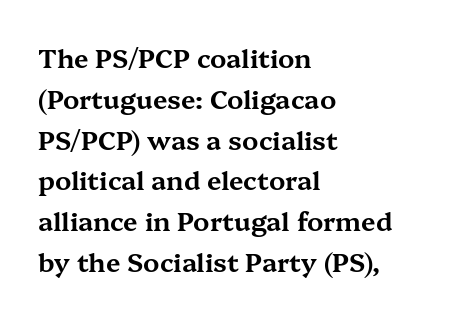
The image shows 26 px text type, upright; set left-aligned, normal line spacing (1.57x), normal letter spacing, not underlined.
